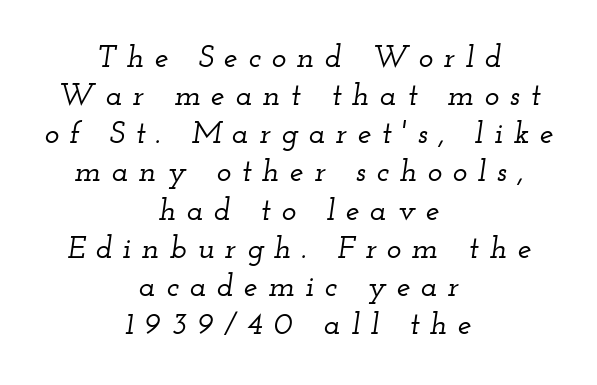
Q: Is the text italic (slanted)? A: Yes, it leans right by about 12 degrees.
Q: Is the typeface a serif or a sans-serif typeface? A: Serif.
Q: Is the text underlined? A: No.
Q: How is the paragraph aligned? A: Centered.
Q: Is the spacing between letters normal or unusually wide? A: Unusually wide.
Q: Width (condensed, normal, or wide)? A: Wide.
Q: Stroke contrast? A: Low.
Q: x-height? A: Small.
Q: Monospaced? A: No.
